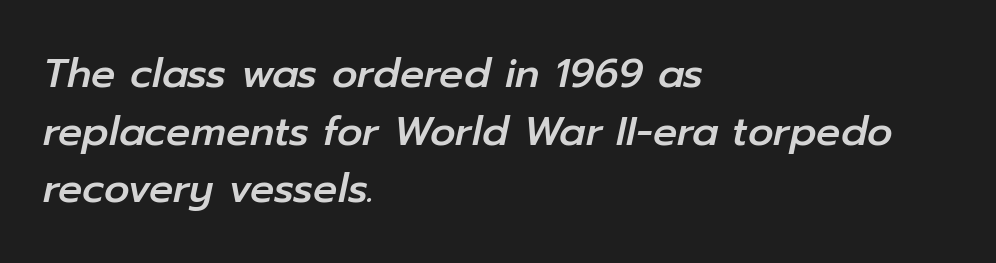
A typesetter would call this proportional, since set widths differ per character. Evenly set lines give the paragraph a standard silhouette. Clear beneath every line of the passage. No extra tracking has been applied to these lines.
